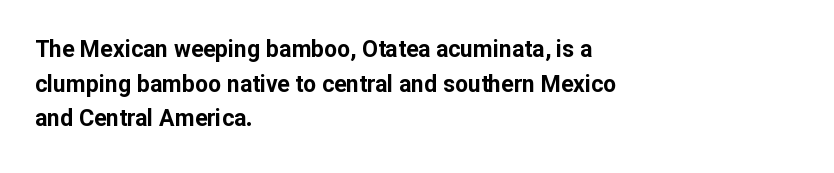
Every stem runs plumb, perpendicular to the baseline. The typesetting leans heavy: a genuine bold. Anything drawn beneath the words? Only blank space. The paragraph shown leans on its left margin. In terms of letterspacing, this is plain default setting. The space between consecutive lines is moderate.
